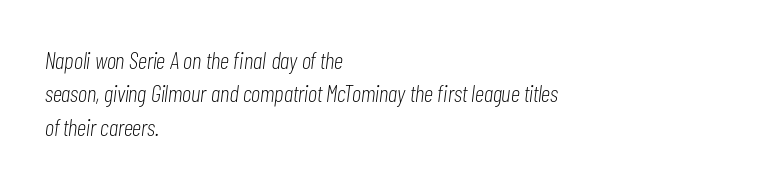
The image shows 24 px text type, italic (leaning right); set left-aligned, normal line spacing (1.39x), normal letter spacing, not underlined.
